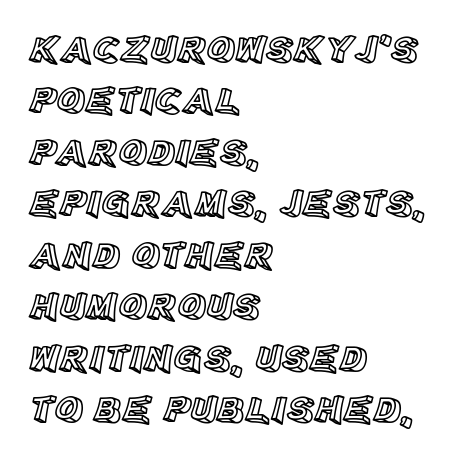
Underline: absent. How would I describe the line gaps? Plain and ordinary. Caption: standard tracking, unaltered. Horizontal alignment here is leftward, the default for most running prose. Is this a fixed-width face? No — the glyphs have proportional, varying widths.
